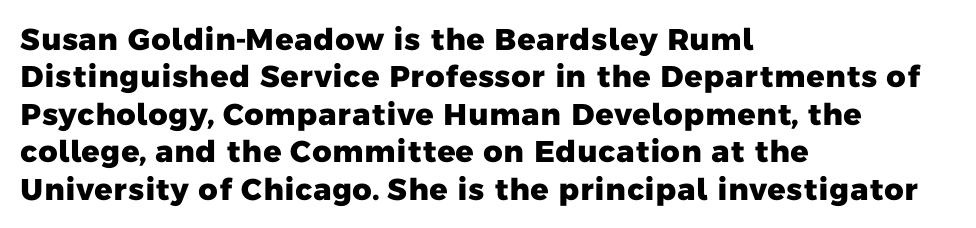
The image shows 30 px heavy sans-serif type; set left-aligned, normal line spacing (1.25x), normal letter spacing, not underlined; low stroke contrast and a medium x-height.
